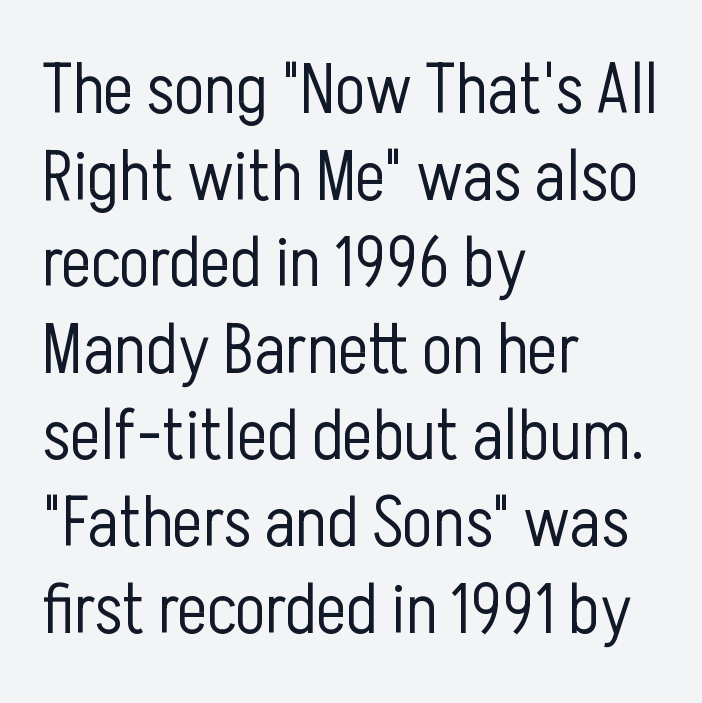
{"serif": "no", "italic": "no", "bold": "no", "weight": "light", "width": "condensed", "stroke_contrast": "low", "x_height": "medium", "monospaced": "no", "underline": "no", "align": "left", "line_spacing_ratio": 1.22, "letter_spacing": "normal", "letter_spacing_em": 0.0, "glyph_px": 71}
